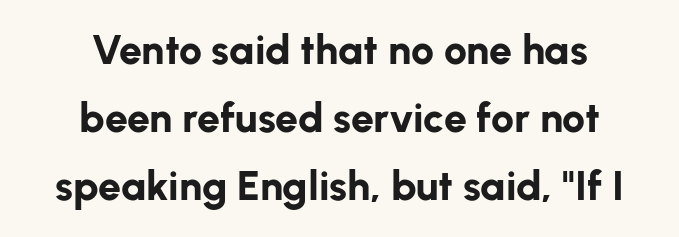
{"serif": "no", "italic": "no", "bold": "yes", "weight": "bold", "width": "normal", "stroke_contrast": "low", "x_height": "medium", "monospaced": "no", "underline": "no", "align": "center", "line_spacing": "normal", "line_spacing_ratio": 1.66, "letter_spacing": "normal", "letter_spacing_em": 0.0, "glyph_px": 41}
